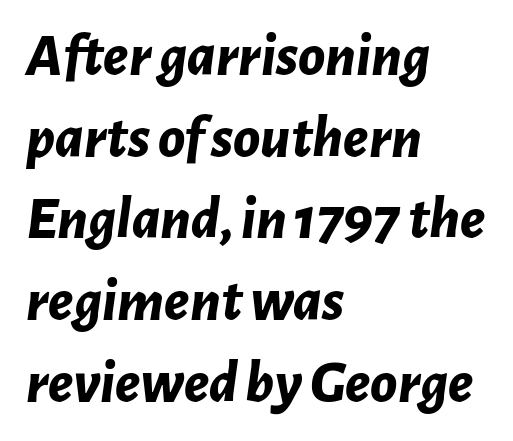
The image shows 61 px bold type, italic (leaning right); set left-aligned, normal line spacing (1.34x), normal letter spacing, not underlined; low stroke contrast and a medium x-height.
